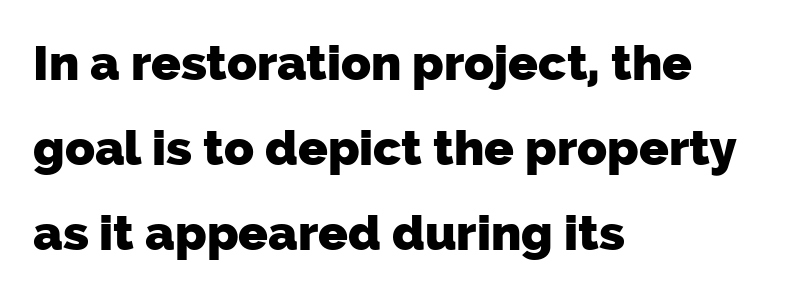
{"serif": "no", "bold": "yes", "weight": "heavy", "width": "normal", "stroke_contrast": "low", "x_height": "medium", "monospaced": "no", "underline": "no", "align": "left", "line_spacing_ratio": 1.73, "letter_spacing": "normal", "letter_spacing_em": 0.0, "glyph_px": 49}
